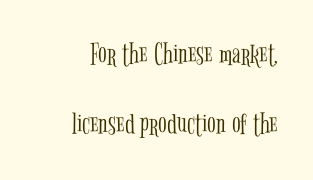
What's the leading like? Stretched, with rows far apart. The passage shown is typed in a proportional face where columns would drift. Each row of text sits above clean, open space. Is the letter spacing exaggerated? No — it looks like the ordinary default. Caption: face not bold, strokes unweighted. A serif font was chosen for this passage.
